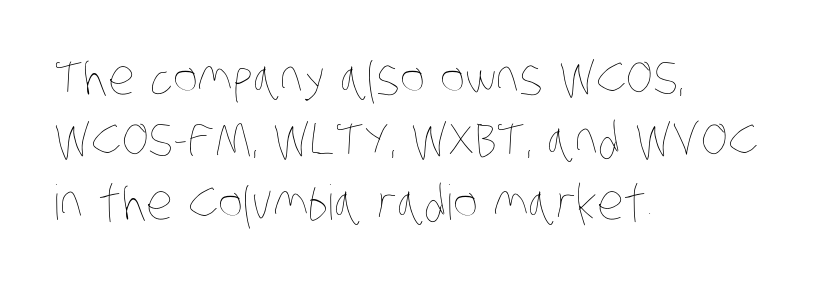
The image shows 48 px thin, condensed type; set left-aligned, normal line spacing (1.3x), normal letter spacing, not underlined; low stroke contrast and a large x-height.
